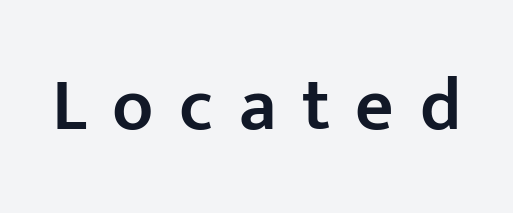
What weight is shown? A semibold, between regular and bold. The glyphs are unaccompanied by any horizontal stroke below them. Spacing between characters has been opened up far beyond the box default. The passage shown is typed in a proportional face where columns would drift. Unlike a traditional serif, this face leaves its strokes unadorned. Vertical strokes here are truly vertical.
